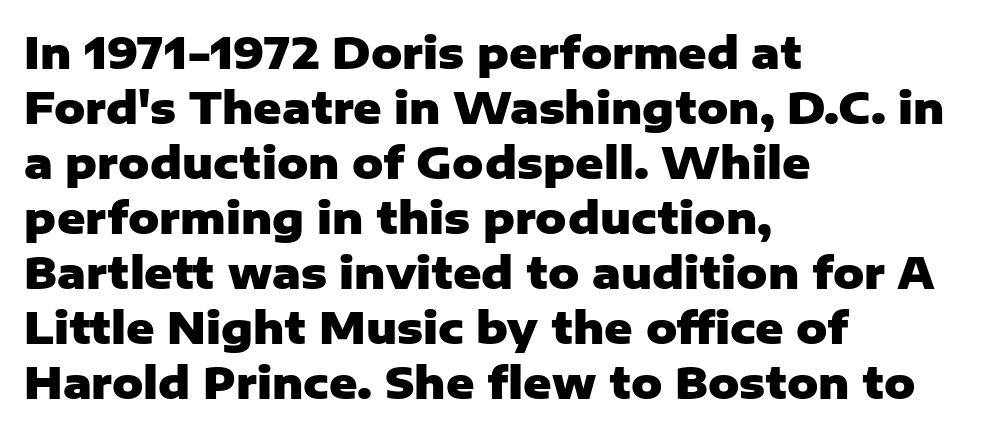
Q: Is the text bold? A: Yes.
Q: Is the text italic (slanted)? A: No, it is upright.
Q: Is the typeface a serif or a sans-serif typeface? A: Sans-serif.
Q: Is the text underlined? A: No.
Q: How is the paragraph aligned? A: Left-aligned.
Q: Is the spacing between letters normal or unusually wide? A: Normal.
Q: Is the spacing between lines tight, normal or loose? A: Normal.
Q: Width (condensed, normal, or wide)? A: Normal.
Q: Stroke contrast? A: Low.
Q: x-height? A: Medium.
Q: Monospaced? A: No.
